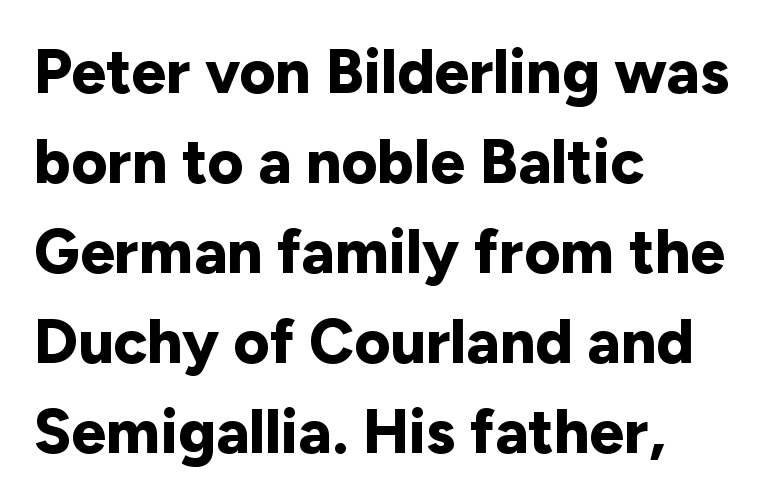
The image shows 62 px bold sans-serif type, upright; set left-aligned, normal line spacing (1.45x), normal letter spacing, not underlined; low stroke contrast and a medium x-height.
